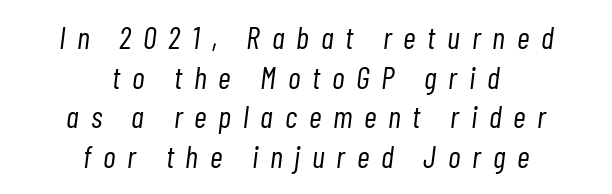
Q: Is the text bold? A: No.
Q: Is the text italic (slanted)? A: Yes, it leans right by about 7 degrees.
Q: Is the text underlined? A: No.
Q: How is the paragraph aligned? A: Centered.
Q: Is the spacing between letters normal or unusually wide? A: Unusually wide.
Q: Is the spacing between lines tight, normal or loose? A: Normal.
Q: Width (condensed, normal, or wide)? A: Condensed.
Q: Stroke contrast? A: Low.
Q: x-height? A: Medium.
Q: Monospaced? A: No.
